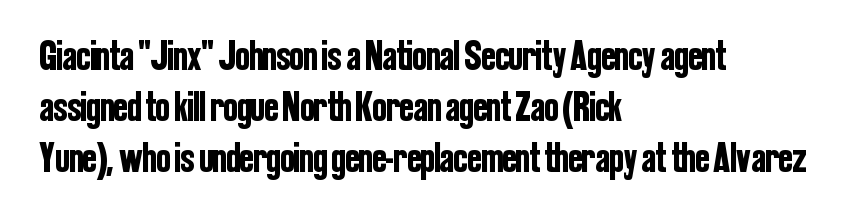
{"serif": "no", "italic": "no", "width": "condensed", "stroke_contrast": "low", "x_height": "medium", "monospaced": "no", "underline": "no", "align": "left", "line_spacing": "normal", "line_spacing_ratio": 1.25, "letter_spacing": "normal", "letter_spacing_em": 0.0, "glyph_px": 41}
